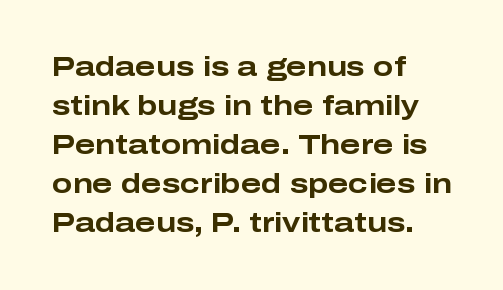
{"italic": "no", "bold": "yes", "underline": "no", "align": "left", "line_spacing": "normal", "line_spacing_ratio": 1.44, "letter_spacing": "normal", "letter_spacing_em": 0.0, "glyph_px": 27}
